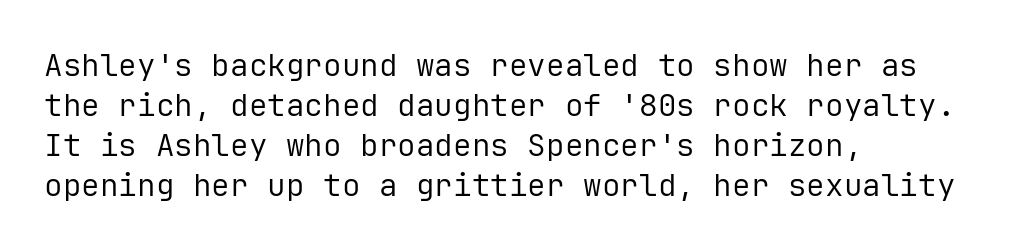
The image shows 31 px regular-weight sans-serif type, upright, monospaced; set left-aligned, normal line spacing (1.29x), normal letter spacing, not underlined; low stroke contrast and a medium x-height.
